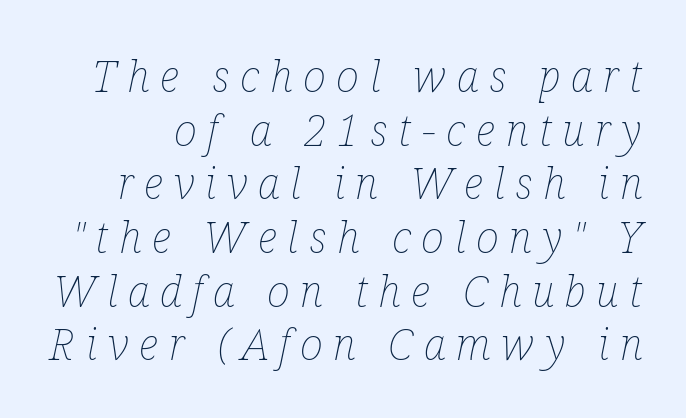
{"italic": "yes", "lean": "right", "slant_degrees": 12, "bold": "no", "weight": "thin", "width": "condensed", "stroke_contrast": "low", "x_height": "medium", "monospaced": "no", "underline": "no", "line_spacing_ratio": 1.22, "letter_spacing": "wide", "letter_spacing_em": 0.24, "glyph_px": 44}
